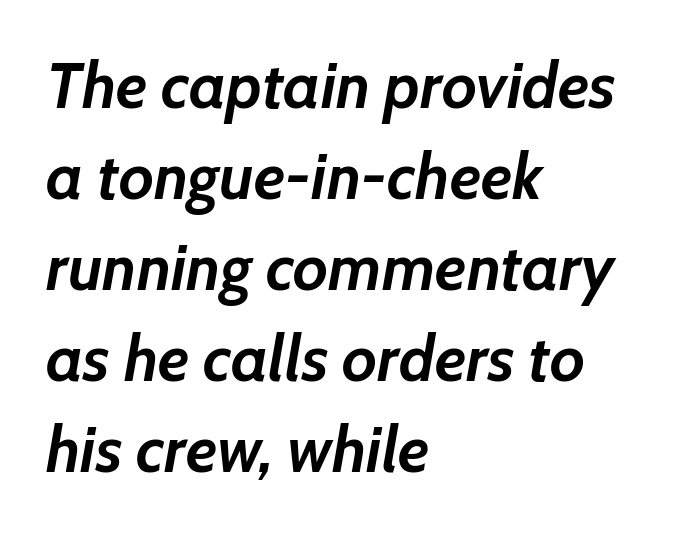
{"italic": "yes", "lean": "right", "slant_degrees": 7, "bold": "yes", "weight": "semibold", "width": "normal", "stroke_contrast": "low", "x_height": "medium", "monospaced": "no", "underline": "no", "align": "left", "line_spacing": "normal", "line_spacing_ratio": 1.42, "letter_spacing": "normal", "letter_spacing_em": 0.0, "glyph_px": 64}
